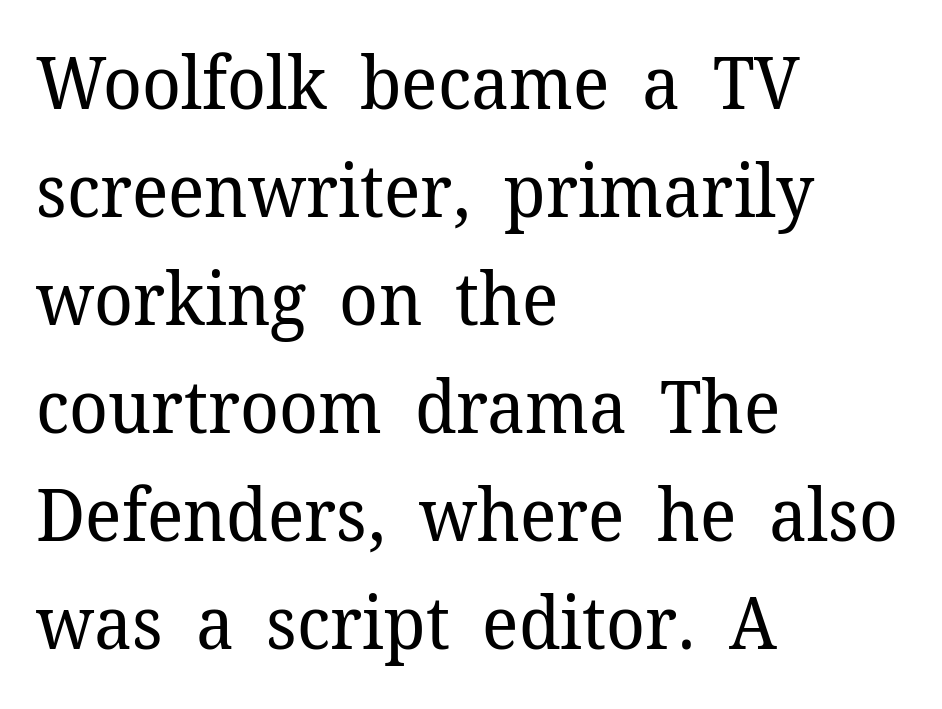
The font's upright variant was chosen for this text. In CSS terms this would be text-align: left. A bare baseline throughout the passage. The passage shown stacks its lines at a standard gap. The gaps between neighbouring characters are ordinary and unremarkable.
